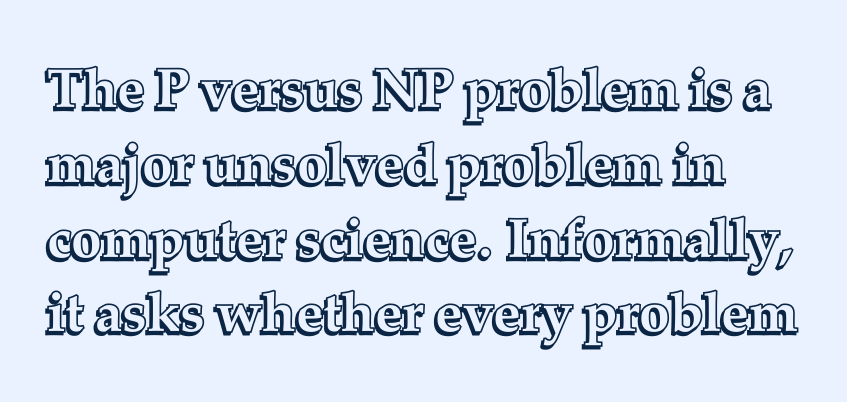
{"italic": "no", "width": "normal", "x_height": "medium", "monospaced": "no", "underline": "no", "line_spacing": "normal", "line_spacing_ratio": 1.36, "letter_spacing": "normal", "letter_spacing_em": 0.0, "glyph_px": 55}
